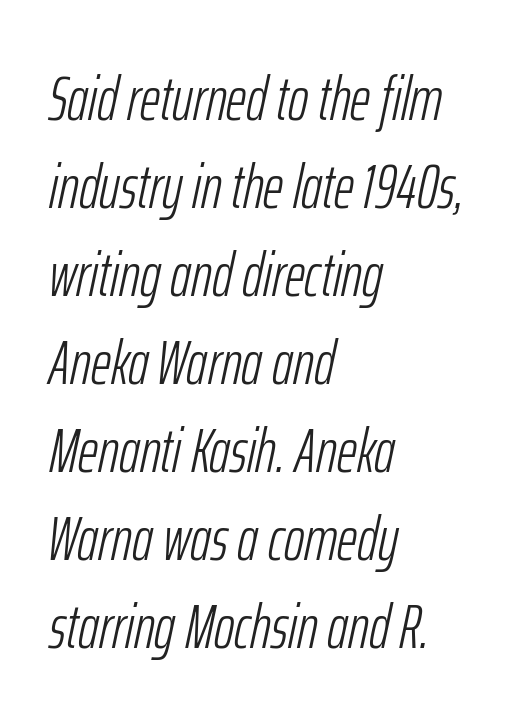
The image shows 62 px light, condensed type, italic (leaning right); set left-aligned, normal line spacing (1.42x), normal letter spacing, not underlined; low stroke contrast and a medium x-height.
